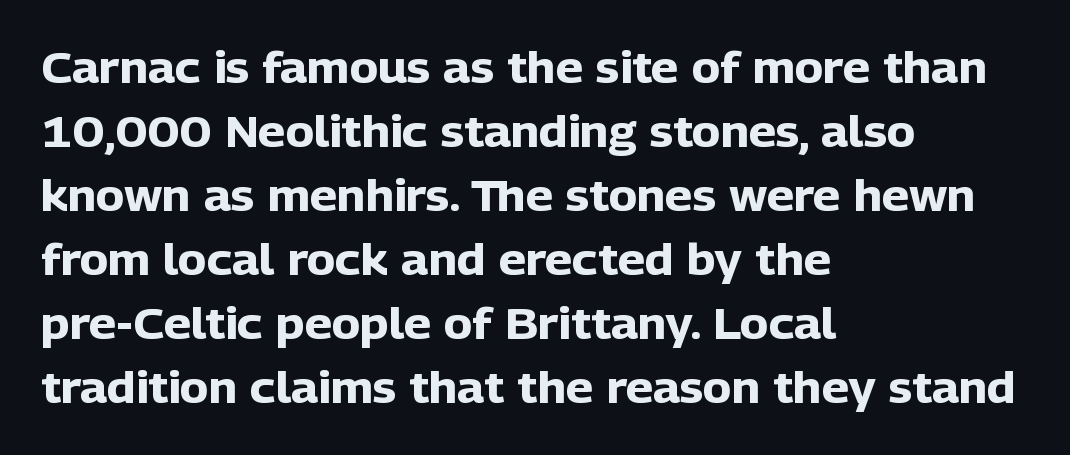
The image shows 43 px heavy sans-serif type, upright; set left-aligned, normal line spacing (1.49x), normal letter spacing, not underlined; low stroke contrast and a medium x-height.
